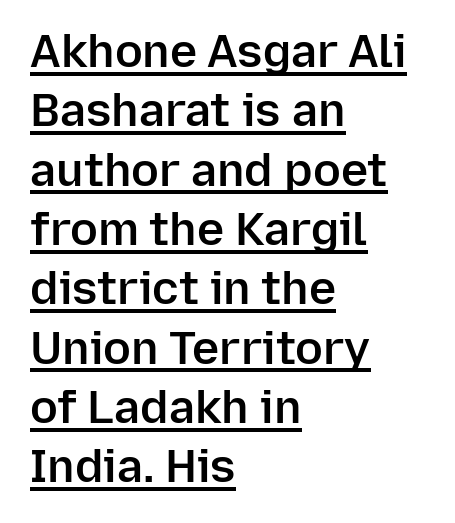
The image shows 46 px semibold sans-serif type, upright; set left-aligned, normal line spacing (1.29x), normal letter spacing, underlined; low stroke contrast and a medium x-height.
